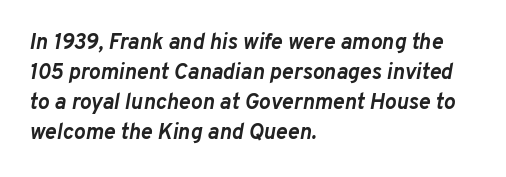
The image shows 22 px bold type, italic (leaning right); set left-aligned, normal line spacing (1.36x), normal letter spacing, not underlined.
